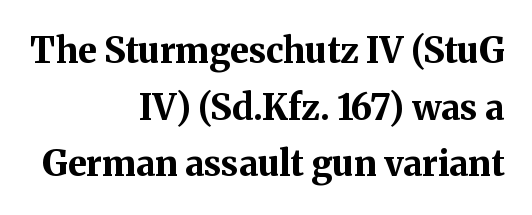
Here the glyphs are tracked normally, forming tight word shapes. This is serif lettering, the kind often seen in printed books. Just letters on the line, the space beneath them empty. Reading down the block, your eye finds every line finishing at a fixed right position. A typesetter would call this proportional, since set widths differ per character.
